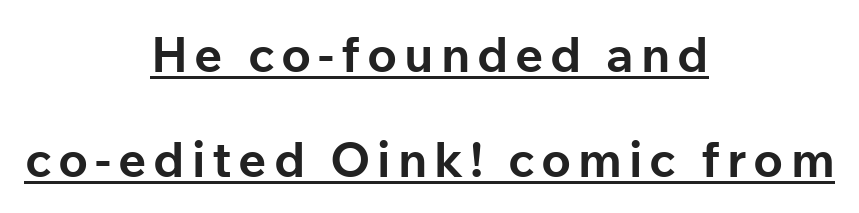
Underlining? Definitely there. The lettering stays uniformly vertical, giving the passage a roman look. Loosely led — the rows are spread out. Every letter is thick-stroked: bold, no question.
